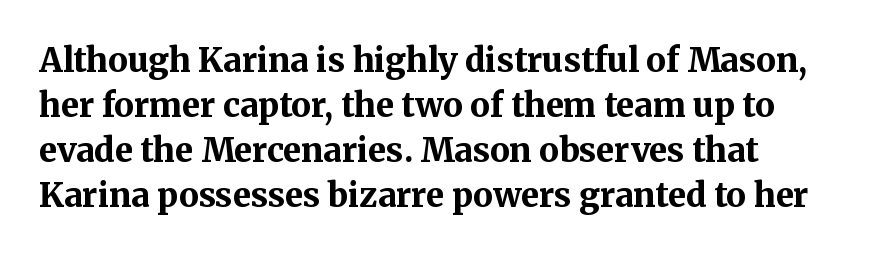
The image shows 33 px bold serif type, upright; set normal line spacing (1.36x), normal letter spacing, not underlined; medium stroke contrast and a medium x-height.
